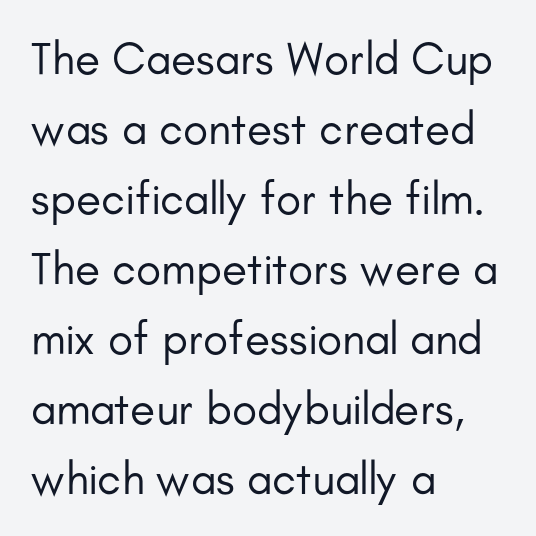
The image shows 46 px regular-weight sans-serif type, upright; set left-aligned, normal line spacing (1.52x), normal letter spacing, not underlined; low stroke contrast and a small x-height.
